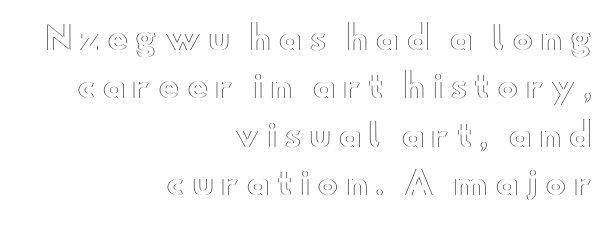
Q: Is the text italic (slanted)? A: No, it is upright.
Q: Is the text underlined? A: No.
Q: How is the paragraph aligned? A: Right-aligned.
Q: Is the spacing between letters normal or unusually wide? A: Unusually wide.
Q: Is the spacing between lines tight, normal or loose? A: Normal.
Q: Width (condensed, normal, or wide)? A: Wide.
Q: x-height? A: Small.
Q: Monospaced? A: No.
